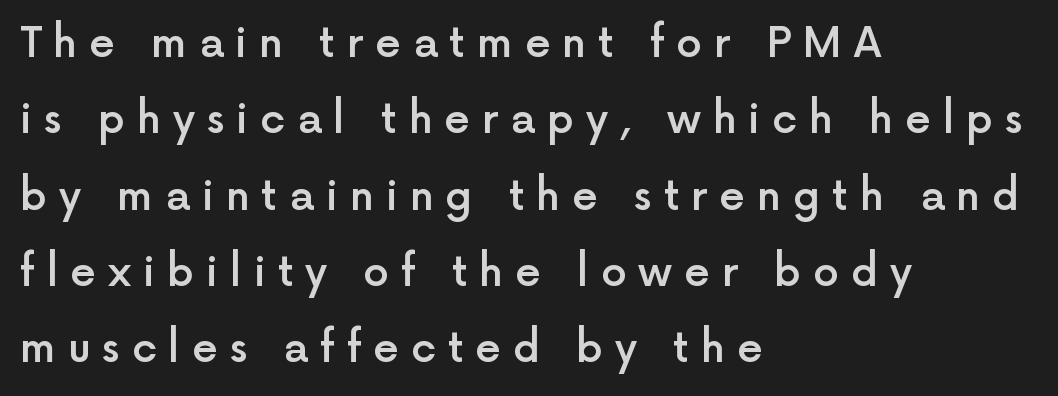
The rendering shows plain stroke endings on the letterforms — a sans-serif design. The letters stand straight up with perfectly vertical stems. The rag falls on the right side of this text block. Think of a printed novel: that variable character pitch is what you see here.
